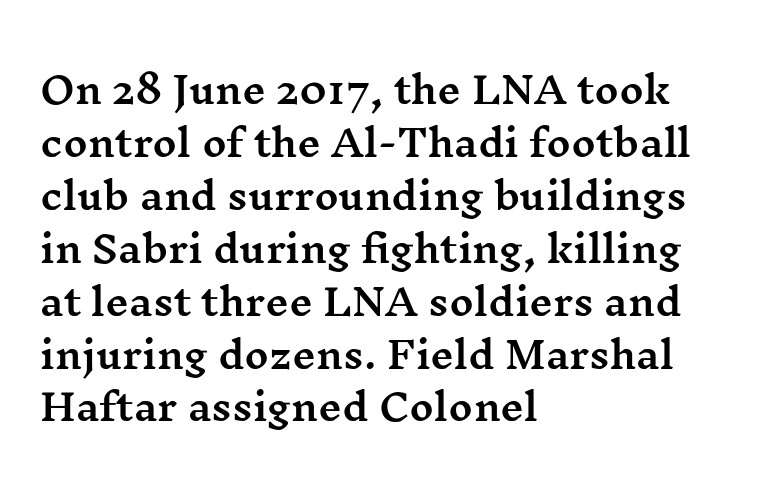
{"serif": "yes", "italic": "no", "width": "wide", "stroke_contrast": "medium", "x_height": "medium", "monospaced": "no", "underline": "no", "align": "left", "line_spacing": "normal", "line_spacing_ratio": 1.43, "letter_spacing": "normal", "letter_spacing_em": 0.0, "glyph_px": 37}
